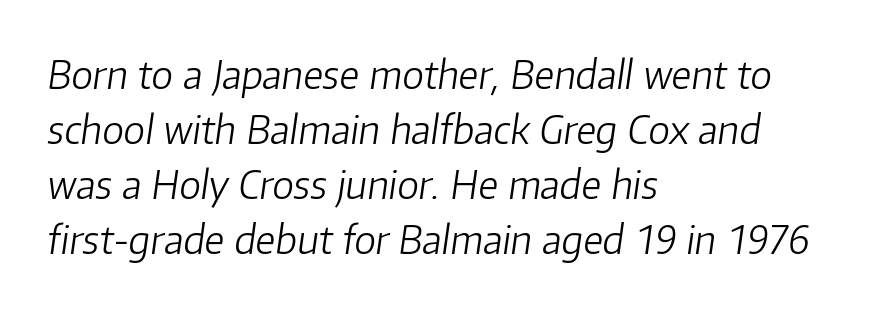
Q: Is the text bold? A: No.
Q: Is the text italic (slanted)? A: Yes, it leans right by about 8 degrees.
Q: Is the text underlined? A: No.
Q: How is the paragraph aligned? A: Left-aligned.
Q: Is the spacing between letters normal or unusually wide? A: Normal.
Q: Is the spacing between lines tight, normal or loose? A: Normal.
Q: Width (condensed, normal, or wide)? A: Normal.
Q: Stroke contrast? A: Low.
Q: x-height? A: Medium.
Q: Monospaced? A: No.
